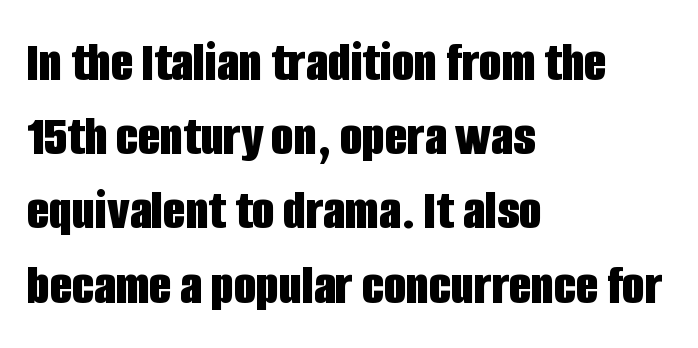
Q: Is the text bold? A: Yes.
Q: Is the text italic (slanted)? A: No, it is upright.
Q: Is the typeface a serif or a sans-serif typeface? A: Sans-serif.
Q: Is the text underlined? A: No.
Q: How is the paragraph aligned? A: Left-aligned.
Q: Is the spacing between letters normal or unusually wide? A: Normal.
Q: Is the spacing between lines tight, normal or loose? A: Normal.
Q: Width (condensed, normal, or wide)? A: Condensed.
Q: Stroke contrast? A: Low.
Q: x-height? A: Large.
Q: Monospaced? A: No.
